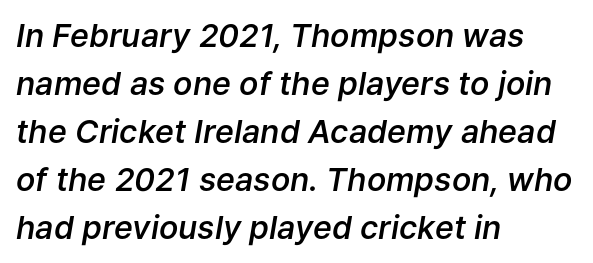
Q: Is the text bold? A: Semi-bold.
Q: Is the text italic (slanted)? A: Yes, it leans right by about 9 degrees.
Q: Is the text underlined? A: No.
Q: How is the paragraph aligned? A: Left-aligned.
Q: Is the spacing between letters normal or unusually wide? A: Normal.
Q: Is the spacing between lines tight, normal or loose? A: Normal.
Q: Width (condensed, normal, or wide)? A: Normal.
Q: Stroke contrast? A: Low.
Q: x-height? A: Medium.
Q: Monospaced? A: No.
